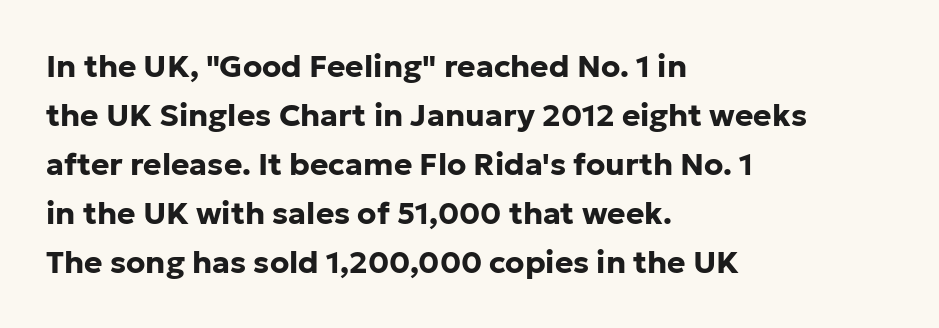
Grotesque or geometric, the face here clearly has no serifs. Horizontal alignment here is leftward, the default for most running prose. Is the letter spacing exaggerated? No — it looks like the ordinary default. Normally led — the rows are evenly, conventionally spaced. Stroke thickness is high; the sample reads as a true bold. Think of a printed novel: that variable character pitch is what you see here.
